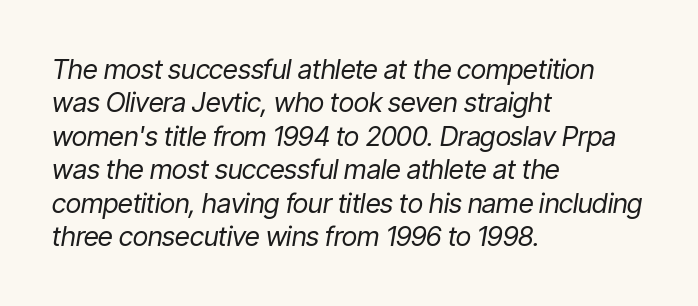
The text block is weighted toward the left margin, trailing off unevenly rightward. Each word holds together tightly as a unit, with standard inter-letter gaps. Does the lettering tilt? It does — this is italic. Stem width sits at or under what a default text font uses. Type without underlining.
